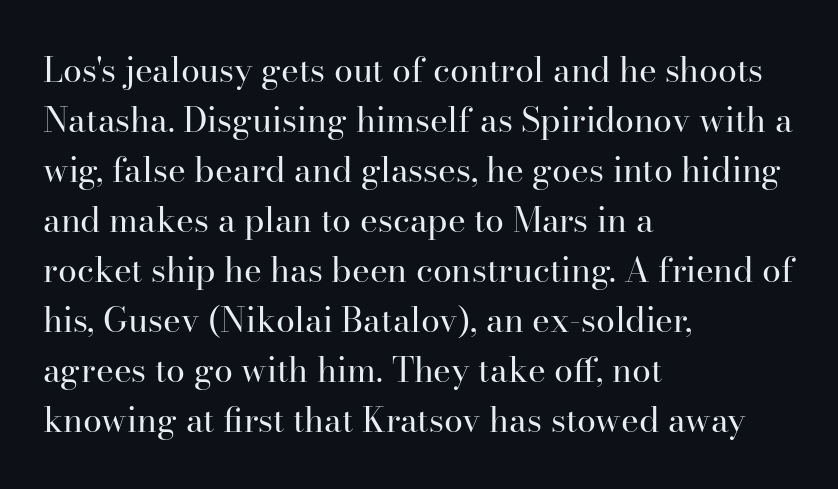
Q: Is the text bold? A: No.
Q: Is the text italic (slanted)? A: No, it is upright.
Q: Is the typeface a serif or a sans-serif typeface? A: Serif.
Q: Is the text underlined? A: No.
Q: How is the paragraph aligned? A: Left-aligned.
Q: Is the spacing between letters normal or unusually wide? A: Normal.
Q: Is the spacing between lines tight, normal or loose? A: Normal.
Q: Width (condensed, normal, or wide)? A: Normal.
Q: Stroke contrast? A: High.
Q: x-height? A: Small.
Q: Monospaced? A: No.
